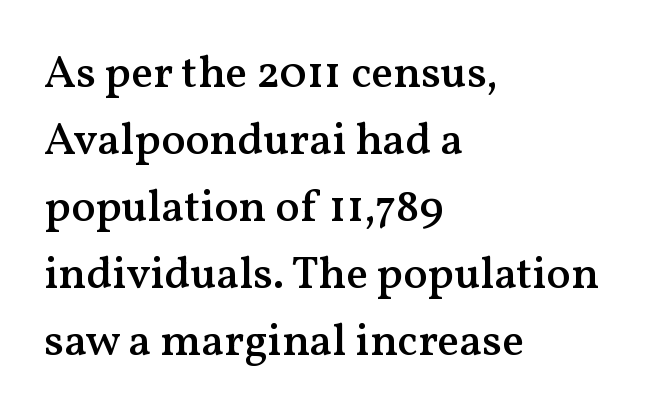
Stems and bowls a touch heavier than normal — semibold. The type sits square on the baseline with zero lean. The area under the type is left untouched. The tracking reads as untouched default to a designer's eye. Horizontal alignment here is leftward, the default for most running prose.
